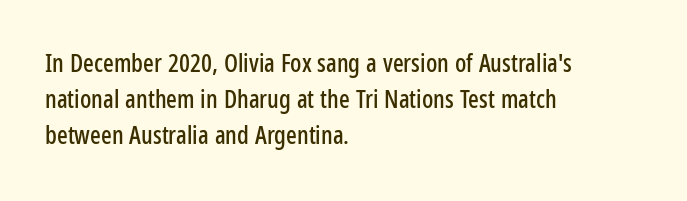
Q: Is the text italic (slanted)? A: No, it is upright.
Q: Is the text underlined? A: No.
Q: How is the paragraph aligned? A: Left-aligned.
Q: Is the spacing between letters normal or unusually wide? A: Normal.
Q: Is the spacing between lines tight, normal or loose? A: Normal.
